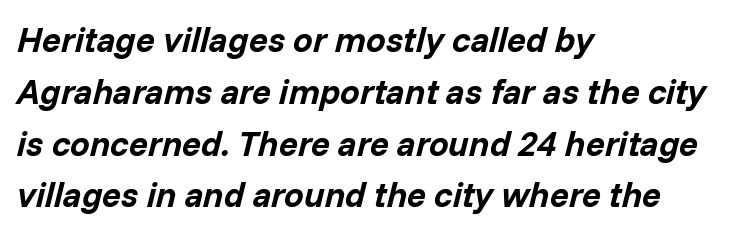
Q: Is the text bold? A: Yes.
Q: Is the text italic (slanted)? A: Yes, it leans right by about 14 degrees.
Q: Is the text underlined? A: No.
Q: How is the paragraph aligned? A: Left-aligned.
Q: Is the spacing between letters normal or unusually wide? A: Normal.
Q: Is the spacing between lines tight, normal or loose? A: Normal.
Q: Width (condensed, normal, or wide)? A: Normal.
Q: Stroke contrast? A: Low.
Q: x-height? A: Medium.
Q: Monospaced? A: No.
